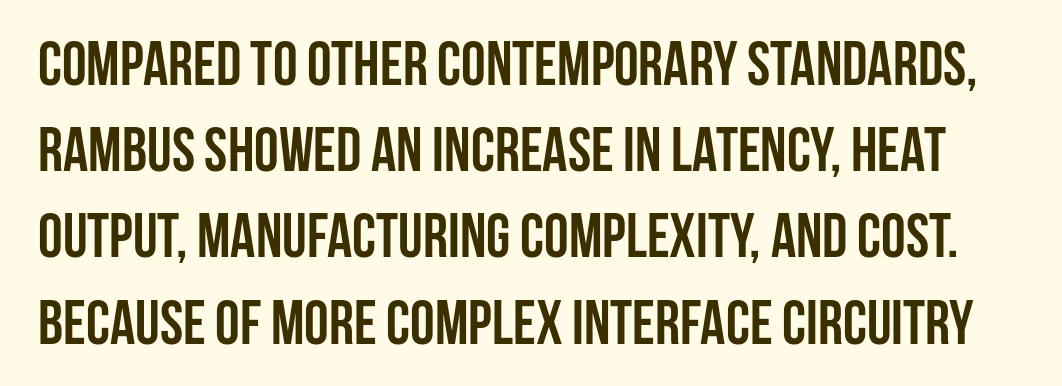
The image shows 62 px semibold, condensed sans-serif type, upright; set normal line spacing (1.39x), normal letter spacing, not underlined; low stroke contrast and a large x-height.
